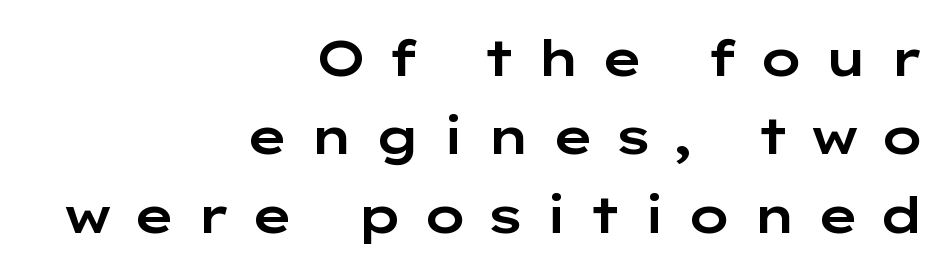
Is there any slant? The stems are plumb. The characters display no serif detailing; their extremities are plain. The passage shown is typed in a proportional face where columns would drift. Does extra space separate the letters? Yes, quite a lot of it. Unmarked baselines from the first word to the last.
